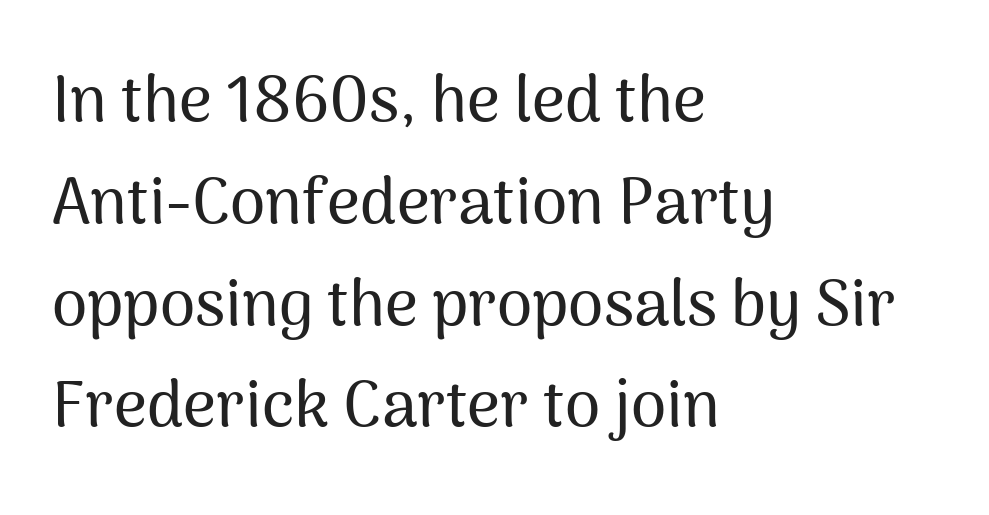
The image shows 64 px sans-serif type, upright; set left-aligned, normal line spacing (1.59x), normal letter spacing, not underlined; medium stroke contrast and a medium x-height.
